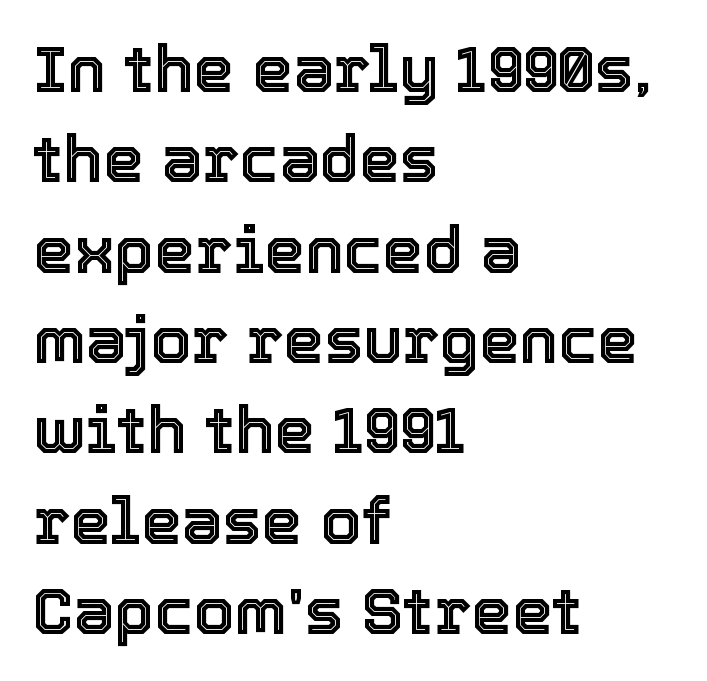
Q: Is the text italic (slanted)? A: No, it is upright.
Q: Is the text underlined? A: No.
Q: How is the paragraph aligned? A: Left-aligned.
Q: Is the spacing between letters normal or unusually wide? A: Normal.
Q: Is the spacing between lines tight, normal or loose? A: Normal.
Q: Width (condensed, normal, or wide)? A: Normal.
Q: x-height? A: Medium.
Q: Monospaced? A: No.
